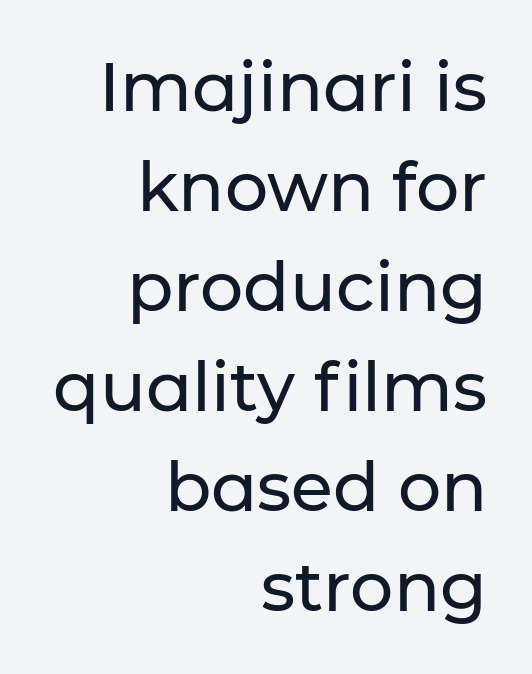
The image shows 68 px sans-serif type, upright; set right-aligned, normal line spacing (1.47x), normal letter spacing, not underlined; low stroke contrast and a medium x-height.
